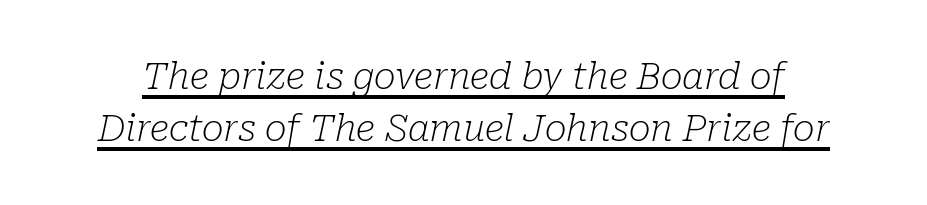
In terms of posture, this sample is oblique. Honestly, the letter spacing is just normal — you wouldn't notice it. On a weight scale, this lands at 450 or below. Spacing verdict: proportional, widths tailored to each character. Has an underline been added? It has. Rows of type keep a routine distance in the vertical direction.
